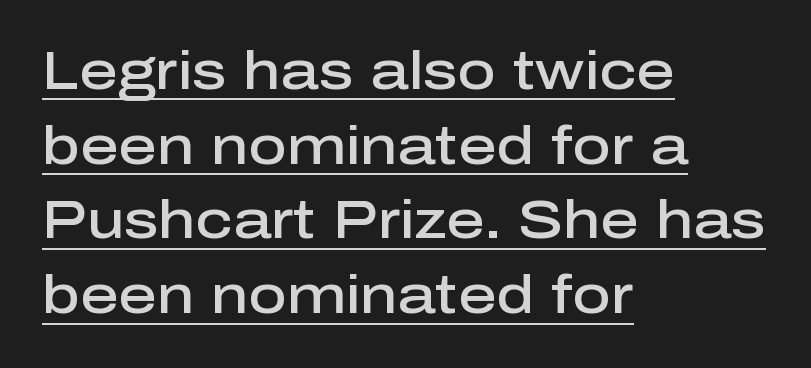
Q: Is the text bold? A: Semi-bold.
Q: Is the text italic (slanted)? A: No, it is upright.
Q: Is the typeface a serif or a sans-serif typeface? A: Sans-serif.
Q: Is the text underlined? A: Yes.
Q: How is the paragraph aligned? A: Left-aligned.
Q: Is the spacing between letters normal or unusually wide? A: Normal.
Q: Is the spacing between lines tight, normal or loose? A: Normal.
Q: Width (condensed, normal, or wide)? A: Normal.
Q: Stroke contrast? A: Low.
Q: x-height? A: Medium.
Q: Monospaced? A: No.
